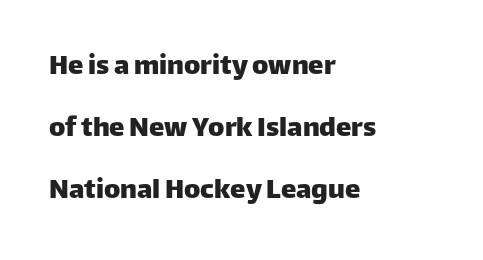
The image shows 31 px sans-serif type, upright; set left-aligned, loose line spacing (2.0x), normal letter spacing, not underlined; low stroke contrast and a large x-height.
